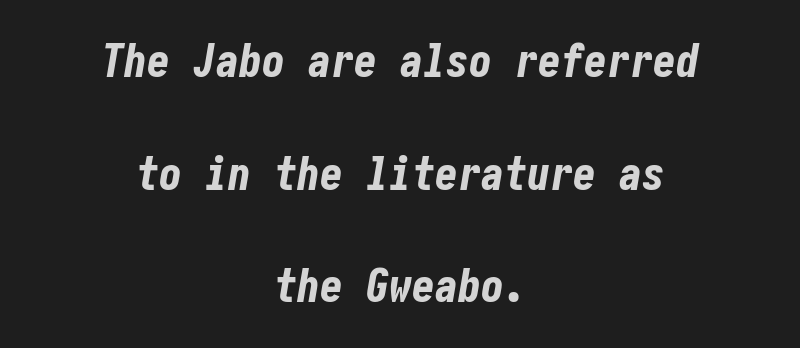
These lines are centered, leaving both edges ragged. Short note: letters normally spaced. This is heavy type, rendered in bold. The glyphs are unaccompanied by any horizontal stroke below them. Line spacing here is loose.
